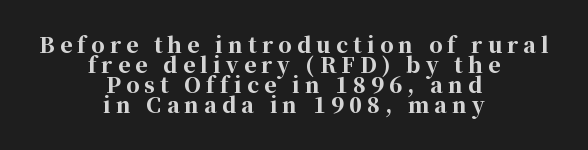
Q: Is the text bold? A: Yes.
Q: Is the text italic (slanted)? A: No, it is upright.
Q: Is the text underlined? A: No.
Q: How is the paragraph aligned? A: Centered.
Q: Is the spacing between letters normal or unusually wide? A: Unusually wide.
Q: Is the spacing between lines tight, normal or loose? A: Tight.
